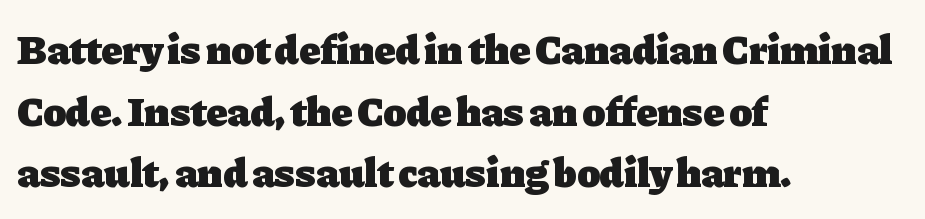
The image shows 42 px heavy serif type, upright; set left-aligned, normal line spacing (1.47x), normal letter spacing, not underlined; low stroke contrast and a medium x-height.
